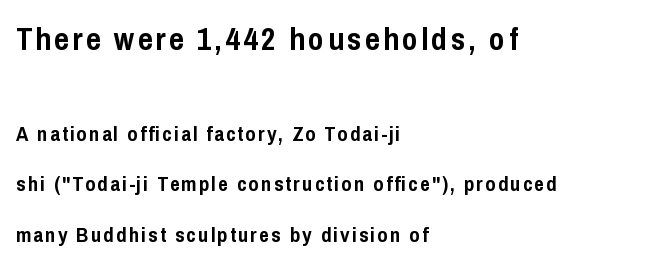
{"serif": "no", "italic": "no", "bold": "yes", "weight": "semibold", "width": "condensed", "stroke_contrast": "low", "x_height": "medium", "monospaced": "no", "underline": "no", "align": "left", "line_spacing": "loose", "line_spacing_ratio": 2.41, "larger_block": "first", "size_ratio": 1.52, "glyph_px": 32}
